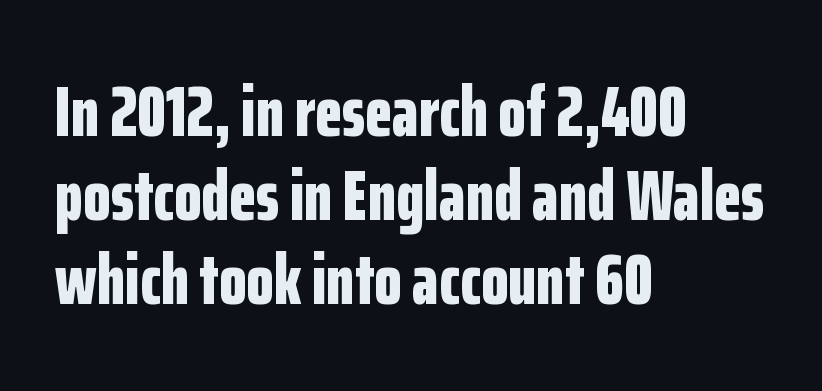
Each word holds together tightly as a unit, with standard inter-letter gaps. Grotesque or geometric, the face here clearly has no serifs. The text block is weighted toward the left margin, trailing off unevenly rightward. Looks like regular typesetting: each glyph gets only the width it needs. This rendering features lettering with no underline. Does the weight exceed regular? Yes, all the way to bold.
